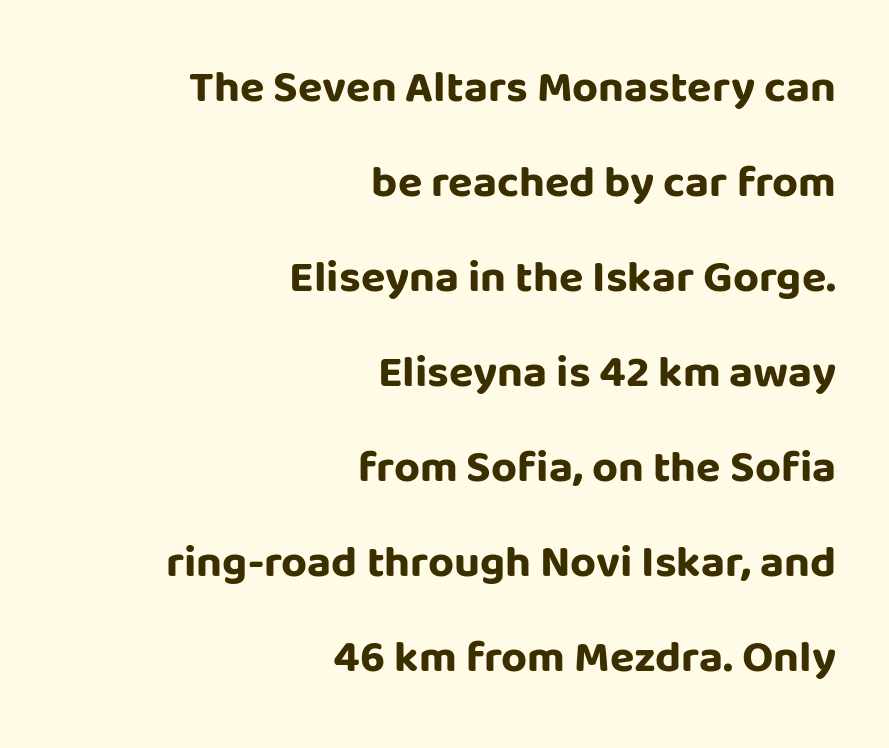
Short and long lines alike share a common ending point at right. Pretty heavy lettering here — definitely bold. You could fit nearly another row in the gap between these rows. To sum up the face: it is a sans, with no serifs. Descenders are the only things crossing below the line.
